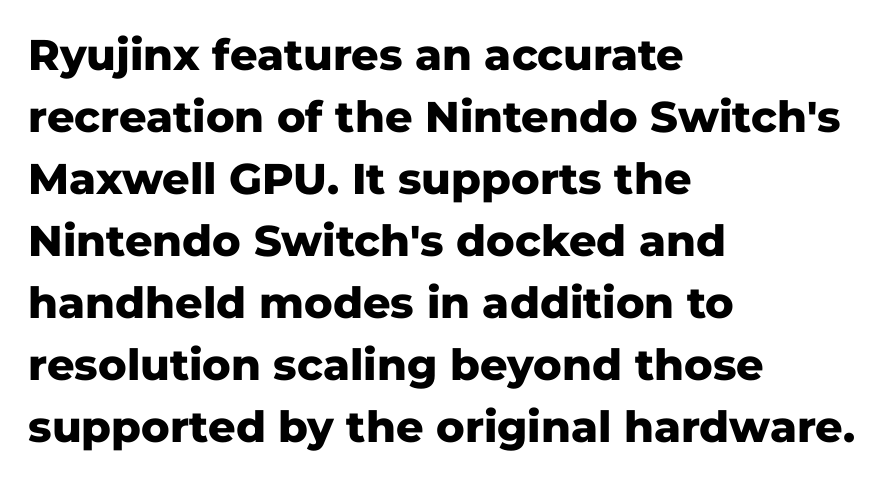
{"serif": "no", "italic": "no", "bold": "yes", "weight": "heavy", "width": "normal", "stroke_contrast": "low", "x_height": "medium", "monospaced": "no", "underline": "no", "align": "left", "line_spacing": "normal", "line_spacing_ratio": 1.44, "letter_spacing": "normal", "letter_spacing_em": 0.0, "glyph_px": 43}
